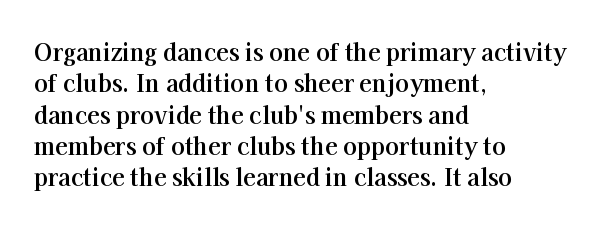
{"italic": "no", "bold": "yes", "underline": "no", "align": "left", "line_spacing": "normal", "line_spacing_ratio": 1.36, "letter_spacing": "normal", "letter_spacing_em": 0.0, "glyph_px": 23}
